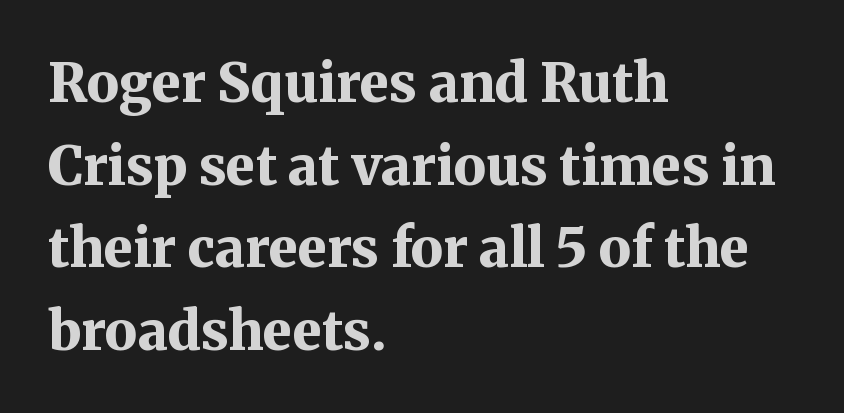
Q: Is the text bold? A: Yes.
Q: Is the text italic (slanted)? A: No, it is upright.
Q: Is the typeface a serif or a sans-serif typeface? A: Serif.
Q: Is the text underlined? A: No.
Q: How is the paragraph aligned? A: Left-aligned.
Q: Is the spacing between letters normal or unusually wide? A: Normal.
Q: Is the spacing between lines tight, normal or loose? A: Normal.
Q: Width (condensed, normal, or wide)? A: Normal.
Q: Stroke contrast? A: Medium.
Q: x-height? A: Medium.
Q: Monospaced? A: No.
